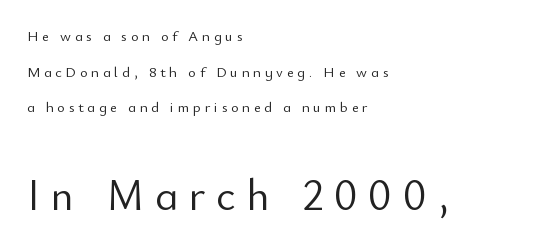
{"serif": "no", "italic": "no", "bold": "no", "weight": "light", "width": "normal", "stroke_contrast": "low", "x_height": "small", "monospaced": "no", "underline": "no", "align": "left", "line_spacing": "loose", "line_spacing_ratio": 2.37, "letter_spacing": "wide", "letter_spacing_em": 0.24, "larger_block": "second", "size_ratio": 2.93, "glyph_px": 44}
